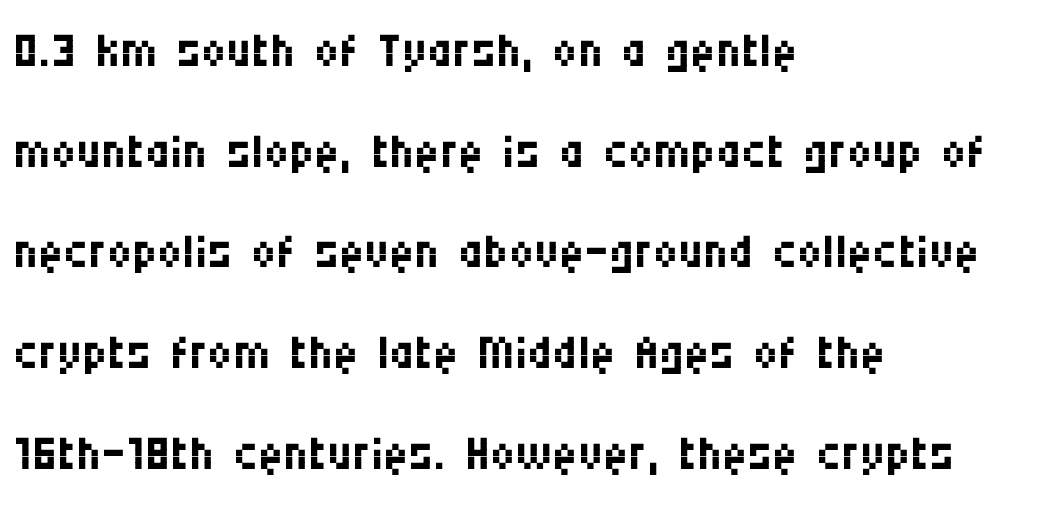
The image shows 69 px regular-weight, condensed sans-serif type, upright; set left-aligned, normal line spacing (1.46x), normal letter spacing, not underlined; medium stroke contrast and a large x-height.
